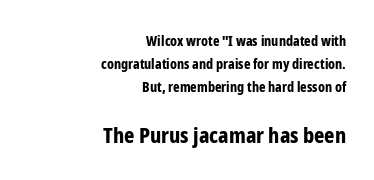
Q: Is the text bold? A: Yes.
Q: Is the text italic (slanted)? A: No, it is upright.
Q: Is the text underlined? A: No.
Q: How is the paragraph aligned? A: Right-aligned.
Q: Is the spacing between letters normal or unusually wide? A: Normal.
Q: Is the spacing between lines tight, normal or loose? A: Normal.
Q: Which block of text is set in a larger size, the first (top) or the second (bottom)? A: The second (bottom) one.
